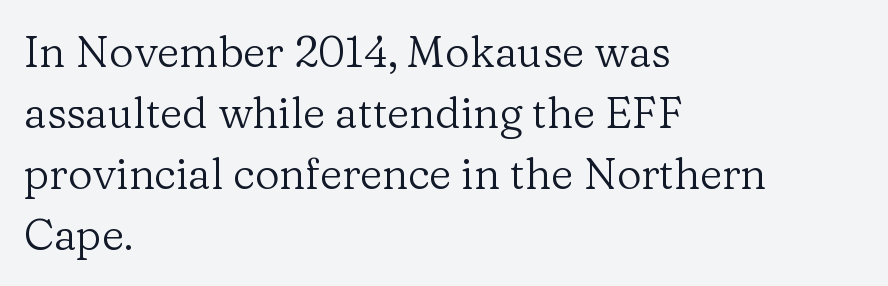
Honestly, there is no underline to notice here at all. Vertical stems look standard width or narrower in stroke. Summary of vertical rhythm: regular, with standard interline spacing. Line beginnings align vertically; line endings do not.
